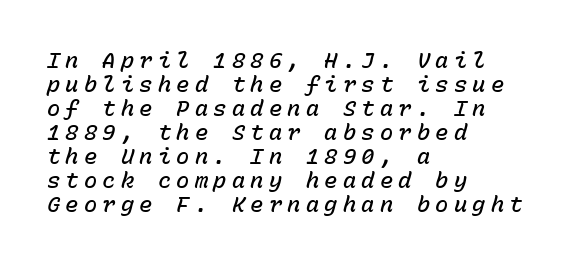
Q: Is the text bold? A: Semi-bold.
Q: Is the text italic (slanted)? A: Yes, it leans right by about 15 degrees.
Q: Is the text underlined? A: No.
Q: How is the paragraph aligned? A: Left-aligned.
Q: Is the spacing between letters normal or unusually wide? A: Unusually wide.
Q: Is the spacing between lines tight, normal or loose? A: Tight.
